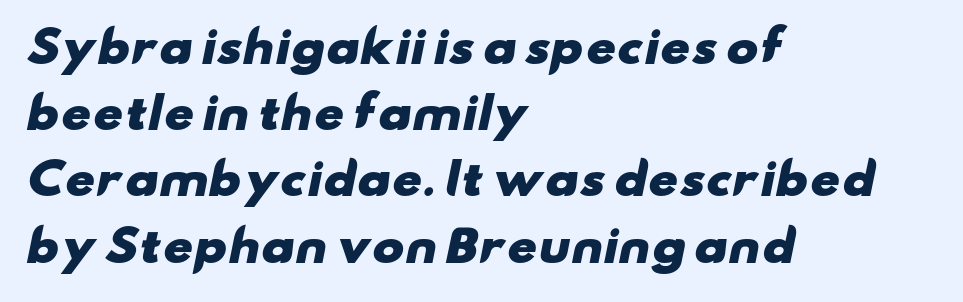
The sample has been set heavy, in full bold. Underlining? Definitely not there. Compared with typical body copy, the letter spacing here is the same. Students, observe: this is what conventionally led text looks like. This sample is left-justified, so line endings fall wherever the words run out.
